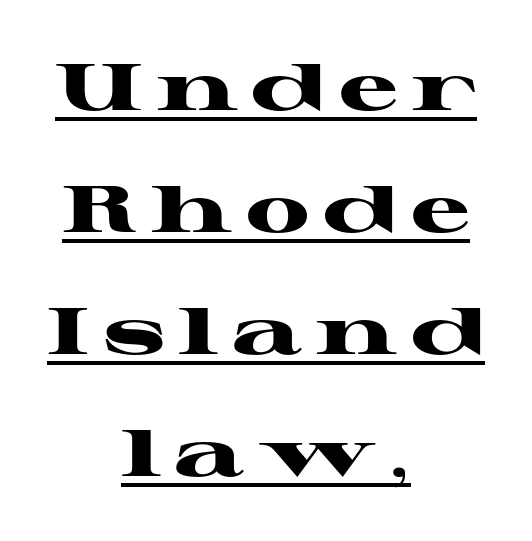
Q: Is the text bold? A: Yes.
Q: Is the text italic (slanted)? A: No, it is upright.
Q: Is the typeface a serif or a sans-serif typeface? A: Serif.
Q: Is the text underlined? A: Yes.
Q: How is the paragraph aligned? A: Centered.
Q: Is the spacing between letters normal or unusually wide? A: Unusually wide.
Q: Width (condensed, normal, or wide)? A: Wide.
Q: Stroke contrast? A: High.
Q: x-height? A: Medium.
Q: Monospaced? A: No.
